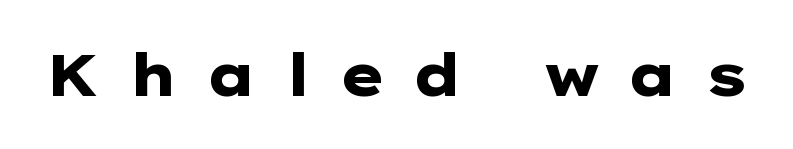
Loose tracking; the words dissolve into strings of separated letters. A typesetter would mark this as roman, not italic. Underline: absent. These words are printed bold, with thick strokes throughout.
